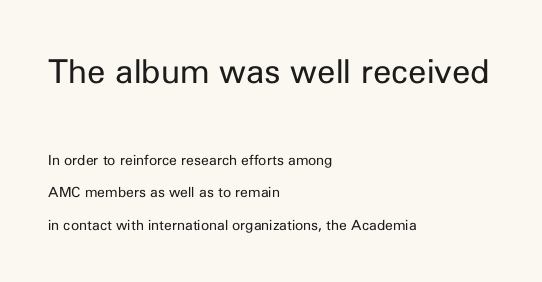
The image shows 33 px regular-weight sans-serif type, upright; set left-aligned, loose line spacing (2.3x), normal letter spacing, not underlined; the first (top) block is 2.36x larger; low stroke contrast and a medium x-height.
